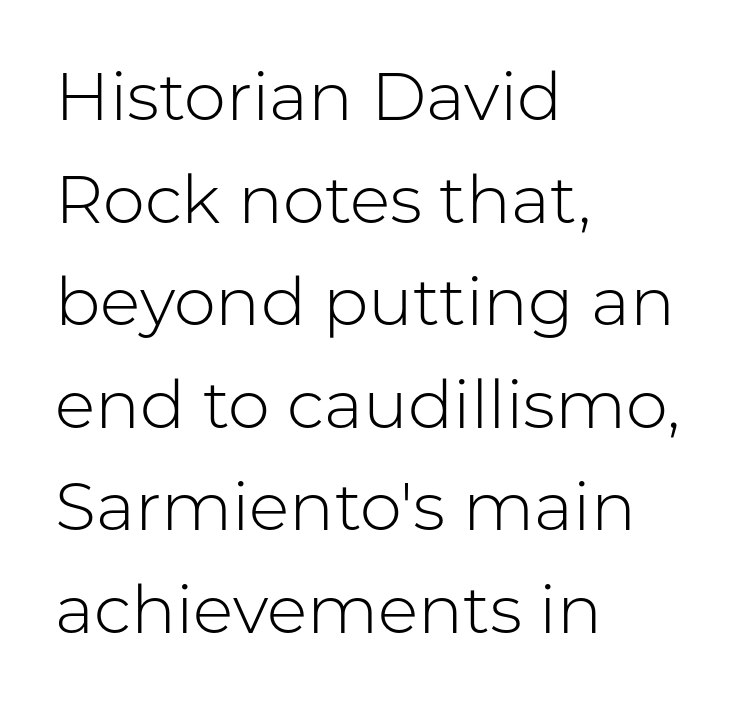
The passage shown is typeset with a sans-serif family. The compositor pushed each line to the left boundary. The glyphs are unaccompanied by any horizontal stroke below them. The letterforms sit at book weight or below. Rows of type keep a routine distance in the vertical direction. Look at the tracking — it's just the regular setting, nothing added.
